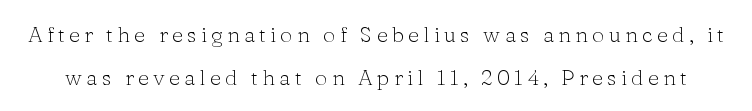
The image shows 22 px text type, upright; set loose line spacing (1.95x), not underlined.
